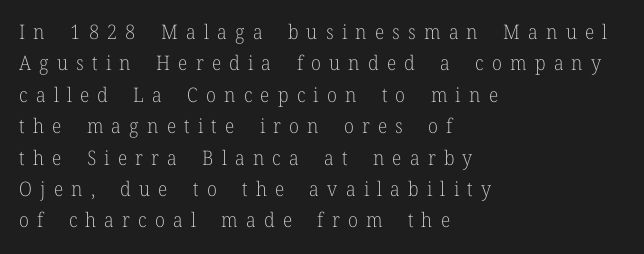
Weight: regular or lighter. Ascenders rise straight up at ninety degrees. Rows of type keep a routine distance in the vertical direction. Tracking here is generous; glyphs stand well apart from one another. Visually the block forms a straight wall on the left and a jagged coastline on the right.
